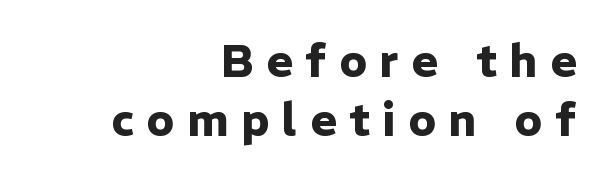
{"serif": "no", "italic": "no", "bold": "yes", "weight": "heavy", "width": "normal", "stroke_contrast": "low", "x_height": "medium", "monospaced": "no", "underline": "no", "align": "right", "line_spacing": "normal", "line_spacing_ratio": 1.32, "letter_spacing": "wide", "letter_spacing_em": 0.28, "glyph_px": 45}
